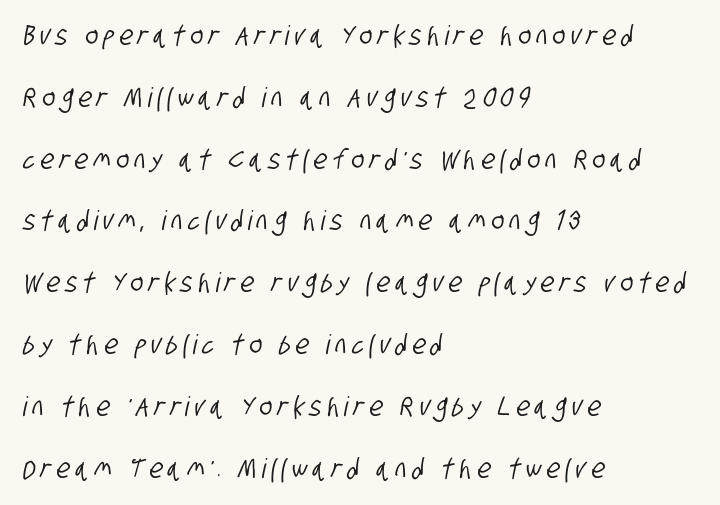
Airy leading. In CSS terms this would be text-align: left. Glance below the letters and you will spot only blank space. Spacing between characters has been opened up far beyond the box default.
